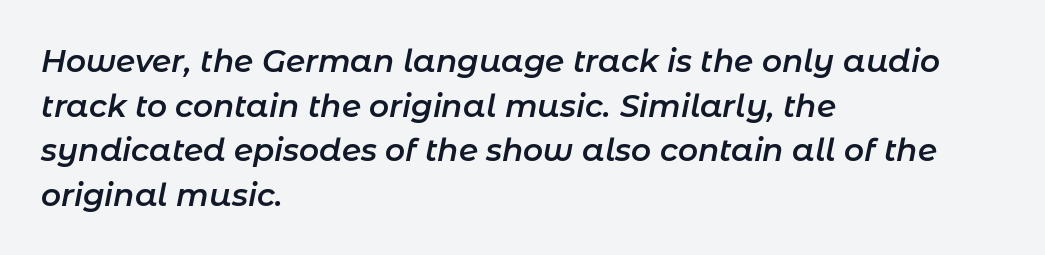
A classic flush-left, rag-right setting is used for this passage. These lines are rendered in a variable-pitch font. Caption: standard tracking, unaltered. It's the slanting kind of type. These lines carry some extra weight — a demibold, not a full bold.
